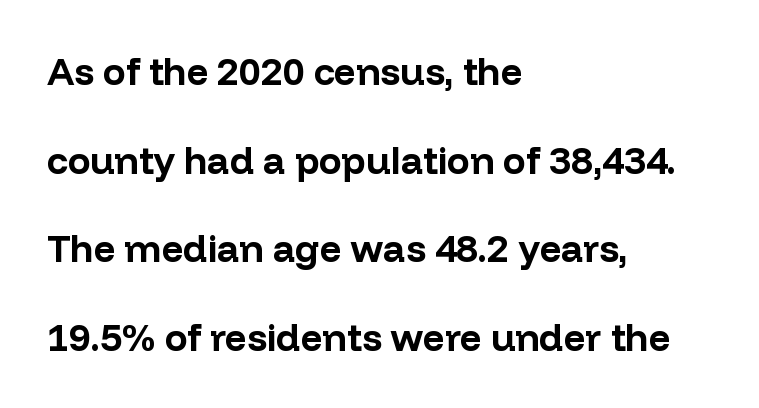
Notice how the passage keeps a crisp vertical edge on the left only. Decoration check: the copy has no underline. Plenty of ink on the page — the face is bold. You could fit nearly another row in the gap between these rows.
